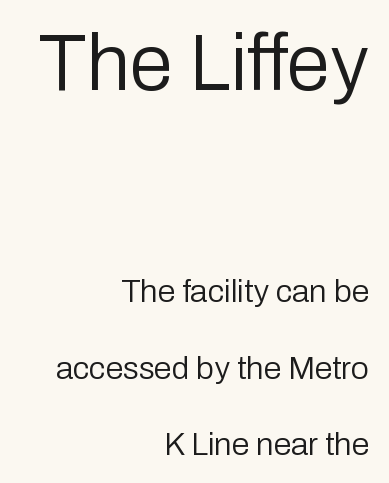
The image shows 79 px regular-weight sans-serif type, upright; set right-aligned, loose line spacing (2.4x), normal letter spacing, not underlined; the first (top) block is 2.47x larger; low stroke contrast and a medium x-height.
